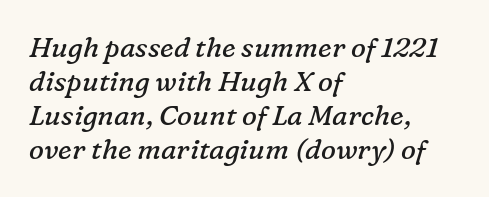
The image shows 28 px regular-weight serif type, italic (leaning right); set left-aligned, line spacing 1.22x, normal letter spacing, not underlined; low stroke contrast and a medium x-height.
